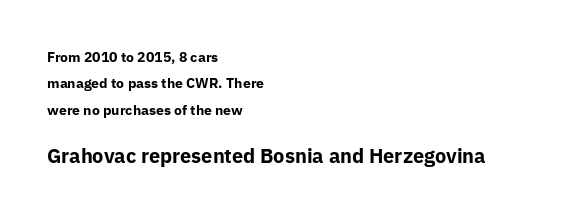
Q: Is the text bold? A: Yes.
Q: Is the text italic (slanted)? A: No, it is upright.
Q: Is the text underlined? A: No.
Q: How is the paragraph aligned? A: Left-aligned.
Q: Is the spacing between letters normal or unusually wide? A: Normal.
Q: Which block of text is set in a larger size, the first (top) or the second (bottom)? A: The second (bottom) one.
